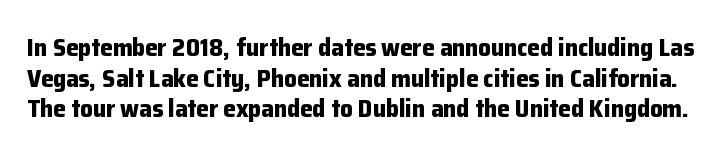
Q: Is the text bold? A: Yes.
Q: Is the text italic (slanted)? A: No, it is upright.
Q: Is the text underlined? A: No.
Q: Is the spacing between letters normal or unusually wide? A: Normal.
